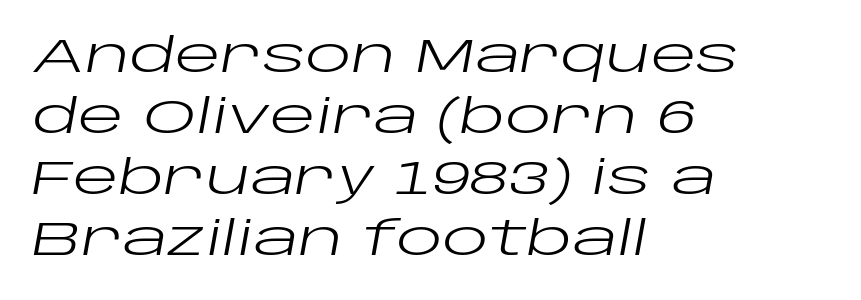
Q: Is the text bold? A: No.
Q: Is the text italic (slanted)? A: Yes, it leans right by about 10 degrees.
Q: Is the text underlined? A: No.
Q: How is the paragraph aligned? A: Left-aligned.
Q: Is the spacing between letters normal or unusually wide? A: Normal.
Q: Is the spacing between lines tight, normal or loose? A: Normal.
Q: Width (condensed, normal, or wide)? A: Wide.
Q: Stroke contrast? A: Low.
Q: x-height? A: Large.
Q: Monospaced? A: No.
